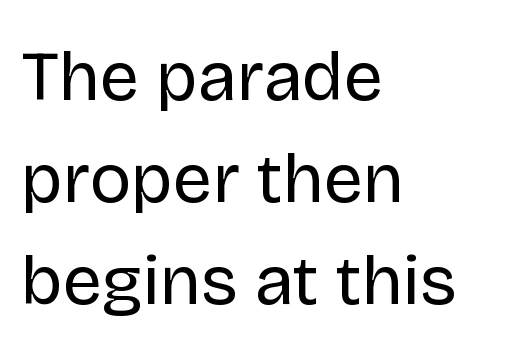
The image shows 70 px regular-weight sans-serif type, upright; set left-aligned, normal line spacing (1.46x), normal letter spacing, not underlined; low stroke contrast and a large x-height.
